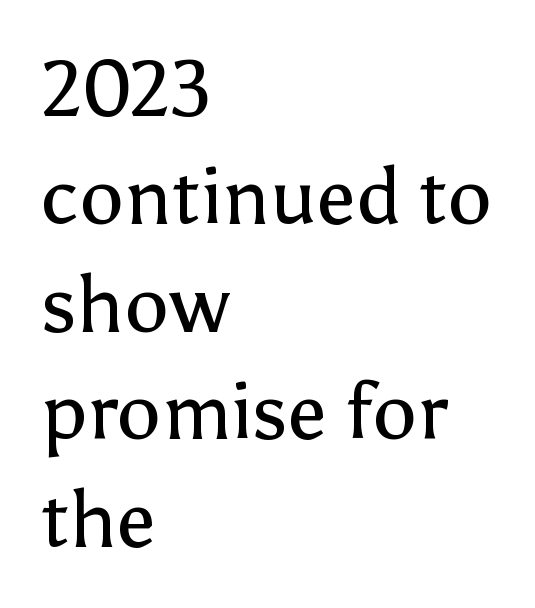
{"serif": "no", "italic": "no", "bold": "no", "weight": "regular", "width": "normal", "stroke_contrast": "low", "x_height": "medium", "monospaced": "no", "underline": "no", "align": "left", "line_spacing": "normal", "line_spacing_ratio": 1.36, "letter_spacing": "normal", "letter_spacing_em": 0.0, "glyph_px": 79}
